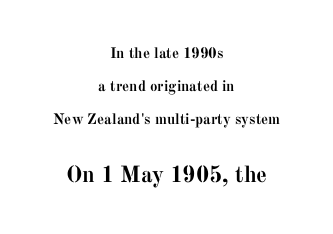
Q: Is the text bold? A: Yes.
Q: Is the text italic (slanted)? A: No, it is upright.
Q: Is the text underlined? A: No.
Q: How is the paragraph aligned? A: Centered.
Q: Is the spacing between letters normal or unusually wide? A: Normal.
Q: Is the spacing between lines tight, normal or loose? A: Loose.
Q: Which block of text is set in a larger size, the first (top) or the second (bottom)? A: The second (bottom) one.
